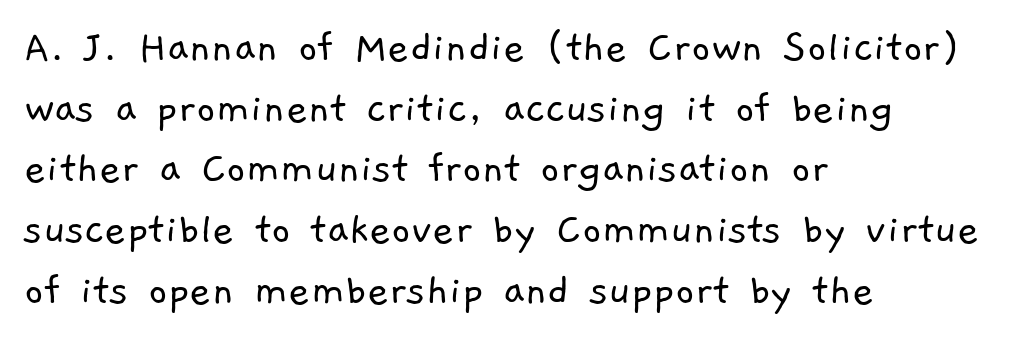
All the whitespace from short lines collects on the right. The rendering uses a moderate line-height, typical for paragraphs. Words float on clear page, feet unadorned. Each letter keeps its own natural width here, so spacing adapts to shape.
